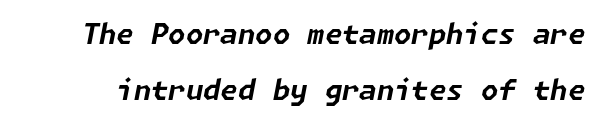
Line spacing here is loose. Does the lettering tilt? It does — this is italic. The zone under the glyphs is completely vacant. The face used here is rendered with its standard letterfit. Heft: maximum for text — a bold.
